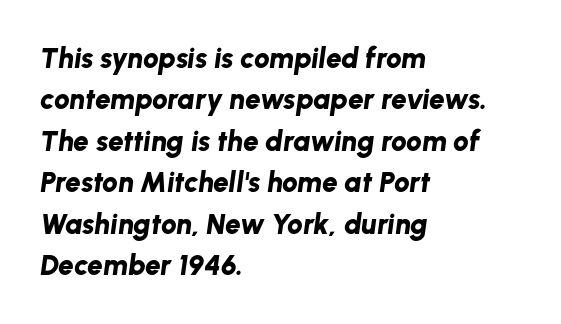
Q: Is the text bold? A: Yes.
Q: Is the text italic (slanted)? A: Yes, it leans right by about 8 degrees.
Q: Is the text underlined? A: No.
Q: How is the paragraph aligned? A: Left-aligned.
Q: Is the spacing between letters normal or unusually wide? A: Normal.
Q: Is the spacing between lines tight, normal or loose? A: Normal.
Q: Width (condensed, normal, or wide)? A: Normal.
Q: Stroke contrast? A: Low.
Q: x-height? A: Medium.
Q: Monospaced? A: No.
